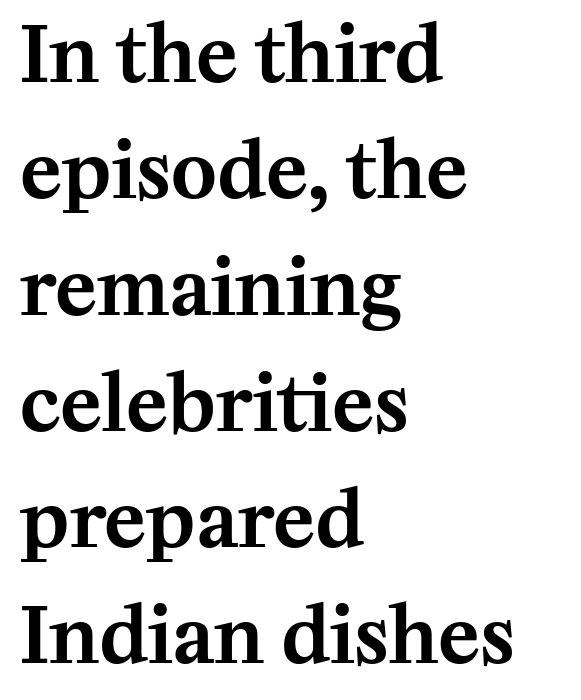
The glyphs are unaccompanied by any horizontal stroke below them. One glance says typical: line gaps are just what's usual. A student would call this left alignment; a typographer would say flush left, rag right. Serif or sans? Serif — the stroke terminals have little feet. Character widths vary here, with narrow letters taking less room than wide ones. The letters stand upright; this is a roman face.
